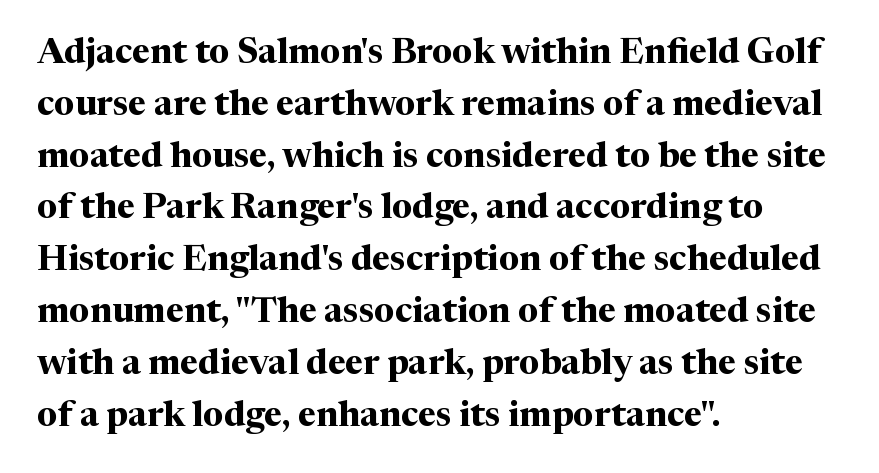
Q: Is the text bold? A: Yes.
Q: Is the text italic (slanted)? A: No, it is upright.
Q: Is the typeface a serif or a sans-serif typeface? A: Serif.
Q: Is the text underlined? A: No.
Q: How is the paragraph aligned? A: Left-aligned.
Q: Is the spacing between letters normal or unusually wide? A: Normal.
Q: Is the spacing between lines tight, normal or loose? A: Normal.
Q: Width (condensed, normal, or wide)? A: Normal.
Q: Stroke contrast? A: Medium.
Q: x-height? A: Medium.
Q: Monospaced? A: No.
